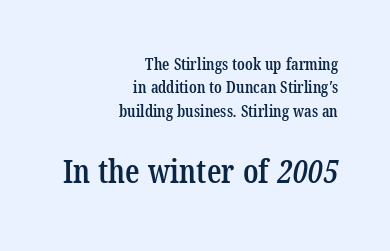
Q: Is the text bold? A: Semi-bold.
Q: Is the typeface a serif or a sans-serif typeface? A: Serif.
Q: Is the text underlined? A: No.
Q: How is the paragraph aligned? A: Right-aligned.
Q: Is the spacing between letters normal or unusually wide? A: Normal.
Q: Is the spacing between lines tight, normal or loose? A: Normal.
Q: Which block of text is set in a larger size, the first (top) or the second (bottom)? A: The second (bottom) one.
Q: Width (condensed, normal, or wide)? A: Condensed.
Q: Stroke contrast? A: Low.
Q: x-height? A: Medium.
Q: Monospaced? A: No.
